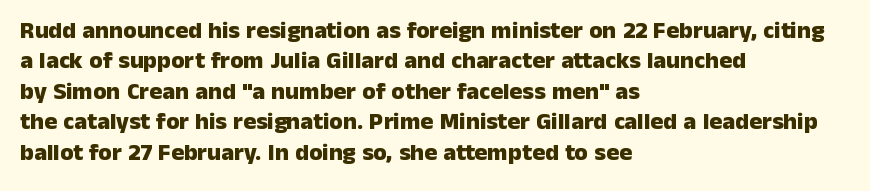
The image shows 24 px bold type, upright; set left-aligned, normal line spacing (1.27x), normal letter spacing, not underlined.
